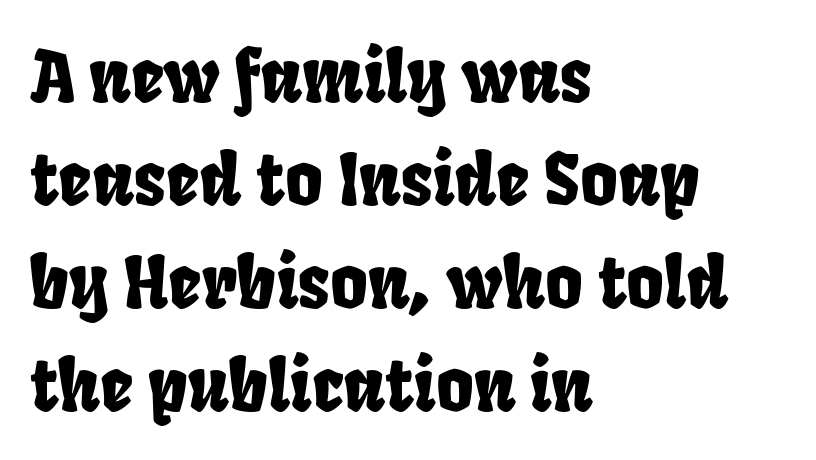
Q: Is the typeface a serif or a sans-serif typeface? A: Sans-serif.
Q: Is the text underlined? A: No.
Q: How is the paragraph aligned? A: Left-aligned.
Q: Is the spacing between letters normal or unusually wide? A: Normal.
Q: Is the spacing between lines tight, normal or loose? A: Normal.
Q: Width (condensed, normal, or wide)? A: Condensed.
Q: Stroke contrast? A: Low.
Q: x-height? A: Large.
Q: Monospaced? A: No.
